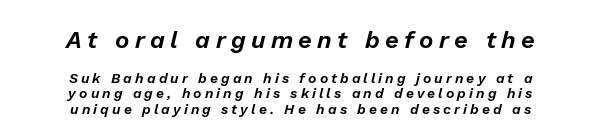
The image shows 24 px text type, italic (leaning right); set centered, tight line spacing (1.11x), unusually wide letter spacing (+0.22 em), not underlined; the first (top) block is 1.71x larger.
